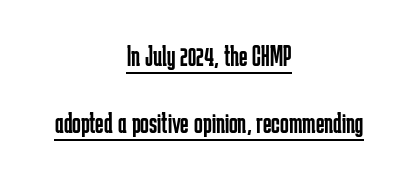
{"serif": "no", "italic": "no", "bold": "no", "weight": "regular", "width": "condensed", "stroke_contrast": "low", "x_height": "medium", "monospaced": "no", "underline": "yes", "align": "center", "line_spacing": "loose", "line_spacing_ratio": 2.31, "letter_spacing": "normal", "letter_spacing_em": 0.0, "glyph_px": 29}
